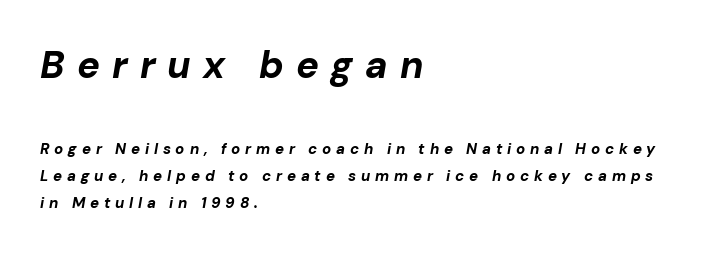
Q: Is the text bold? A: Yes.
Q: Is the text italic (slanted)? A: Yes, it leans right by about 10 degrees.
Q: Is the text underlined? A: No.
Q: How is the paragraph aligned? A: Left-aligned.
Q: Is the spacing between letters normal or unusually wide? A: Unusually wide.
Q: Which block of text is set in a larger size, the first (top) or the second (bottom)? A: The first (top) one.
Q: Width (condensed, normal, or wide)? A: Normal.
Q: Stroke contrast? A: Low.
Q: x-height? A: Medium.
Q: Monospaced? A: No.
